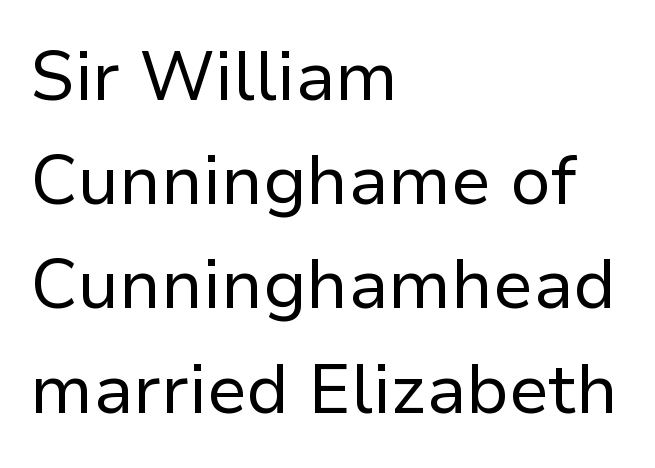
You can tell it's not italic because the verticals are truly vertical. The space between consecutive lines is moderate. The string is rendered with underlining switched off. Examine the stroke ends and you'll find no serifs. On a weight scale, this lands at 450 or below. Spacing verdict: proportional, widths tailored to each character.
